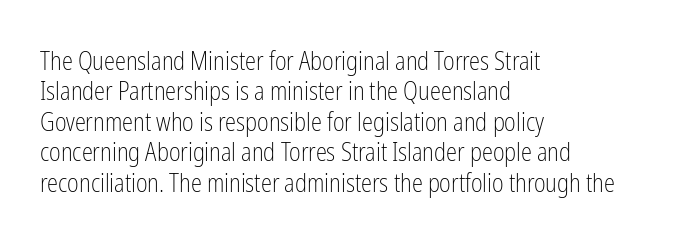
{"italic": "no", "bold": "no", "underline": "no", "align": "left", "line_spacing_ratio": 1.22, "letter_spacing": "normal", "letter_spacing_em": 0.0, "glyph_px": 25}
